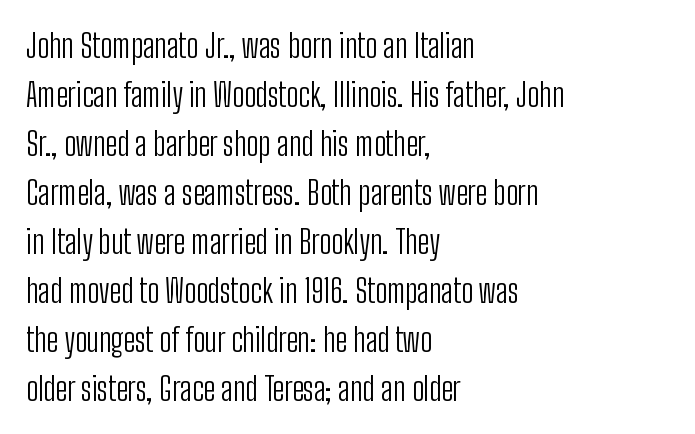
The image shows 32 px light, condensed sans-serif type, upright; set left-aligned, normal line spacing (1.53x), normal letter spacing, not underlined; low stroke contrast and a medium x-height.
